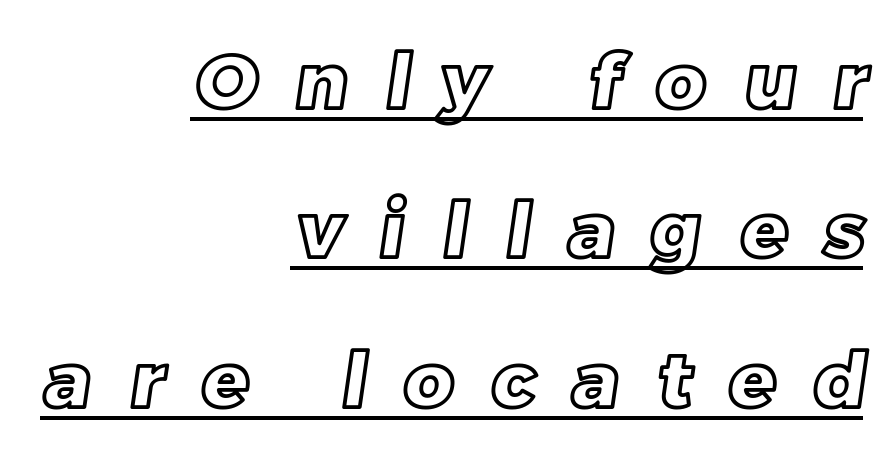
Character widths vary here, with narrow letters taking less room than wide ones. Students, observe the line beneath the letters — that is underlining. Loosely led — the rows are spread out. The paragraph shown leans on its right margin.
